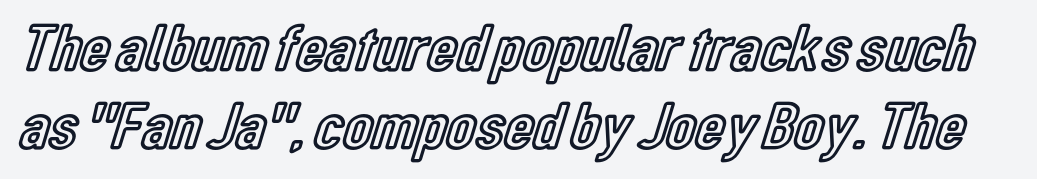
Nobody drew a line under any word here. Character widths vary here, with narrow letters taking less room than wide ones. Caption: standard tracking, unaltered.
